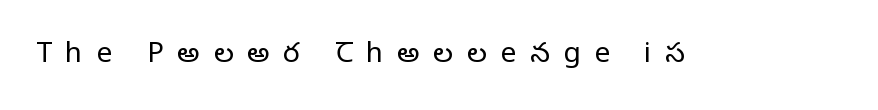
Q: Is the text bold? A: No.
Q: Is the text italic (slanted)? A: No, it is upright.
Q: Is the typeface a serif or a sans-serif typeface? A: Serif.
Q: Is the text underlined? A: No.
Q: Is the spacing between letters normal or unusually wide? A: Unusually wide.
Q: Width (condensed, normal, or wide)? A: Normal.
Q: Stroke contrast? A: Low.
Q: x-height? A: Large.
Q: Monospaced? A: No.
